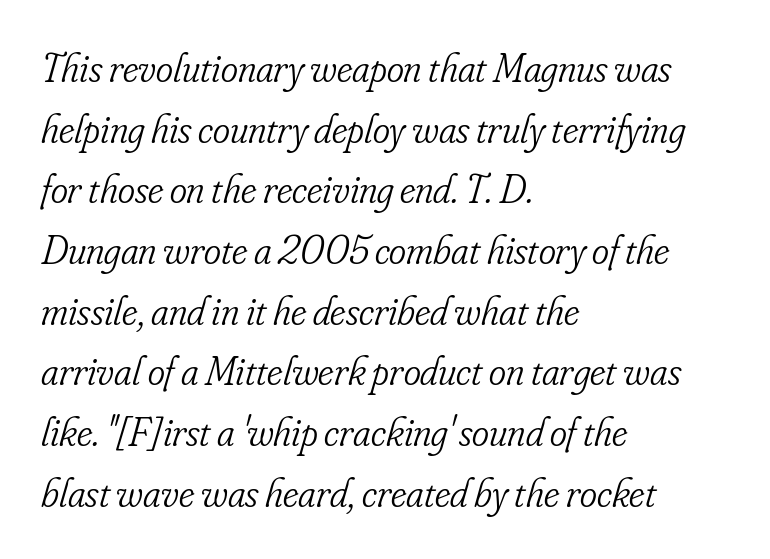
{"serif": "yes", "italic": "yes", "lean": "right", "slant_degrees": 16, "bold": "no", "weight": "light", "width": "condensed", "stroke_contrast": "low", "x_height": "small", "monospaced": "no", "underline": "no", "align": "left", "line_spacing": "normal", "line_spacing_ratio": 1.48, "letter_spacing": "normal", "letter_spacing_em": 0.0, "glyph_px": 41}
